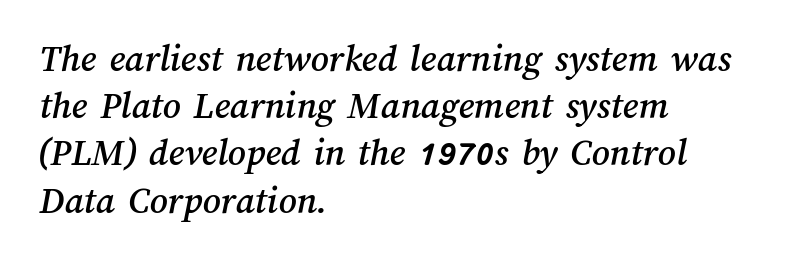
Q: Is the text underlined? A: No.
Q: How is the paragraph aligned? A: Left-aligned.
Q: Is the spacing between letters normal or unusually wide? A: Normal.
Q: Width (condensed, normal, or wide)? A: Normal.
Q: Stroke contrast? A: Medium.
Q: x-height? A: Medium.
Q: Monospaced? A: No.
